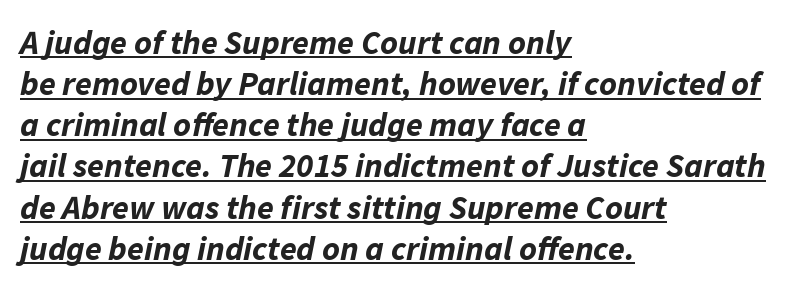
The image shows 34 px bold type, italic (leaning right); set left-aligned, line spacing 1.21x, normal letter spacing, underlined; low stroke contrast and a medium x-height.
